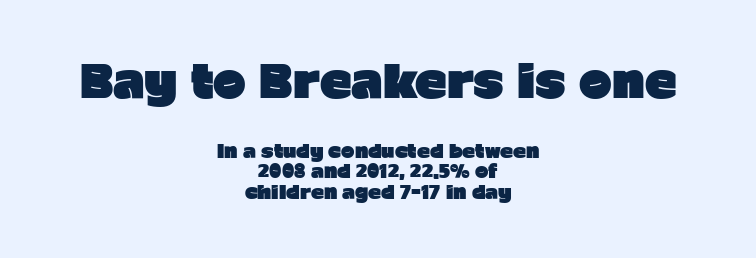
Q: Is the text bold? A: Yes.
Q: Is the text italic (slanted)? A: No, it is upright.
Q: Is the typeface a serif or a sans-serif typeface? A: Sans-serif.
Q: Is the text underlined? A: No.
Q: How is the paragraph aligned? A: Centered.
Q: Is the spacing between letters normal or unusually wide? A: Normal.
Q: Is the spacing between lines tight, normal or loose? A: Tight.
Q: Which block of text is set in a larger size, the first (top) or the second (bottom)? A: The first (top) one.
Q: Width (condensed, normal, or wide)? A: Normal.
Q: Stroke contrast? A: Low.
Q: x-height? A: Medium.
Q: Monospaced? A: No.
